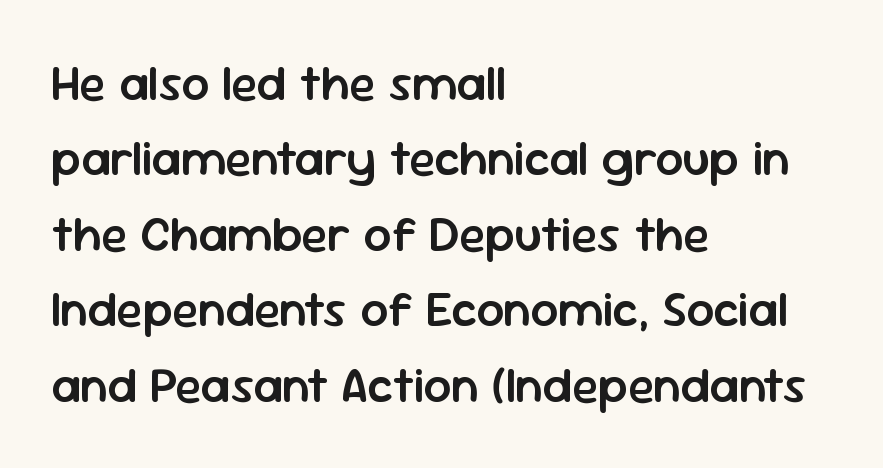
Q: Is the text bold? A: Semi-bold.
Q: Is the text italic (slanted)? A: No, it is upright.
Q: Is the typeface a serif or a sans-serif typeface? A: Sans-serif.
Q: Is the text underlined? A: No.
Q: How is the paragraph aligned? A: Left-aligned.
Q: Is the spacing between letters normal or unusually wide? A: Normal.
Q: Is the spacing between lines tight, normal or loose? A: Normal.
Q: Width (condensed, normal, or wide)? A: Normal.
Q: Stroke contrast? A: Low.
Q: x-height? A: Medium.
Q: Monospaced? A: No.
